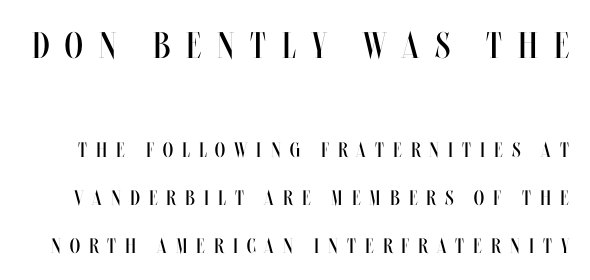
{"italic": "no", "bold": "no", "weight": "regular", "width": "condensed", "stroke_contrast": "medium", "x_height": "large", "monospaced": "no", "underline": "no", "line_spacing": "loose", "line_spacing_ratio": 2.3, "letter_spacing": "wide", "letter_spacing_em": 0.43, "larger_block": "first", "size_ratio": 1.76, "glyph_px": 37}
